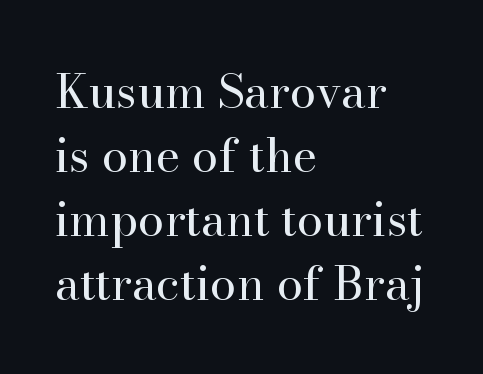
Q: Is the text bold? A: No.
Q: Is the text italic (slanted)? A: No, it is upright.
Q: Is the typeface a serif or a sans-serif typeface? A: Serif.
Q: Is the text underlined? A: No.
Q: How is the paragraph aligned? A: Left-aligned.
Q: Is the spacing between letters normal or unusually wide? A: Normal.
Q: Is the spacing between lines tight, normal or loose? A: Normal.
Q: Width (condensed, normal, or wide)? A: Normal.
Q: Stroke contrast? A: High.
Q: x-height? A: Small.
Q: Monospaced? A: No.
